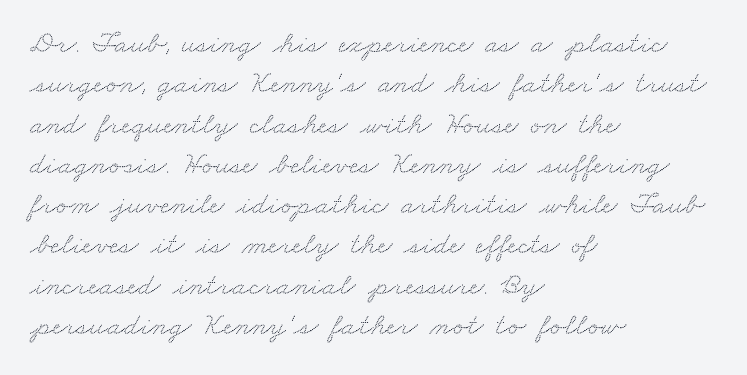
{"serif": "yes", "width": "wide", "stroke_contrast": "medium", "x_height": "small", "monospaced": "no", "underline": "no", "align": "left", "line_spacing": "normal", "line_spacing_ratio": 1.3, "letter_spacing": "normal", "letter_spacing_em": 0.0, "glyph_px": 31}
